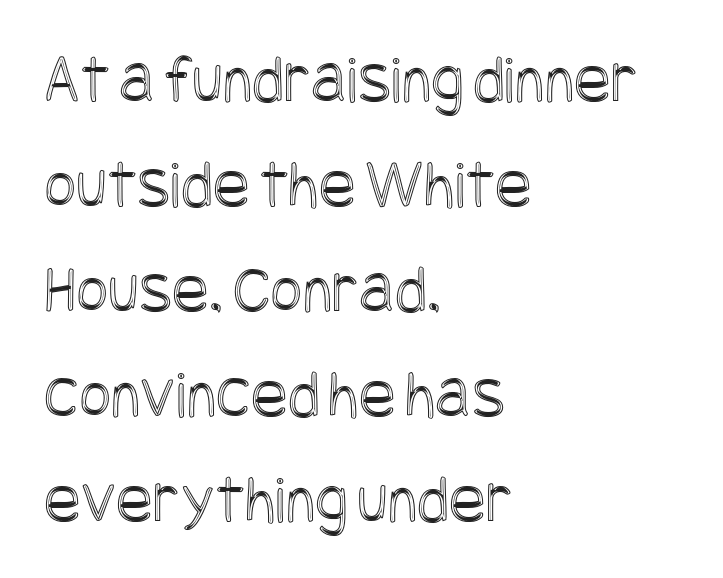
The passage is arranged the way most books set body copy — flush left. A bare baseline throughout the passage. In terms of leading, this rendering sits right in the middle. The rendering keeps characters at their native spacing. Unlike italic type, these characters show no tilt at all.
